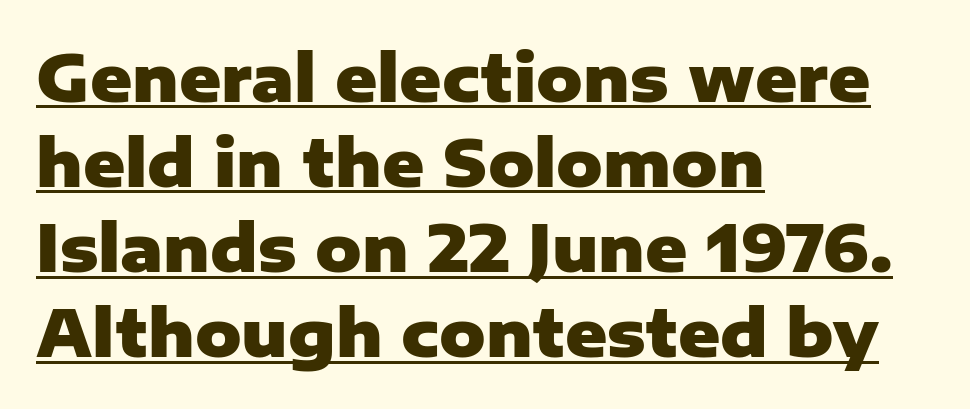
The image shows 64 px heavy sans-serif type, upright; set left-aligned, normal line spacing (1.33x), normal letter spacing, underlined; low stroke contrast and a medium x-height.
